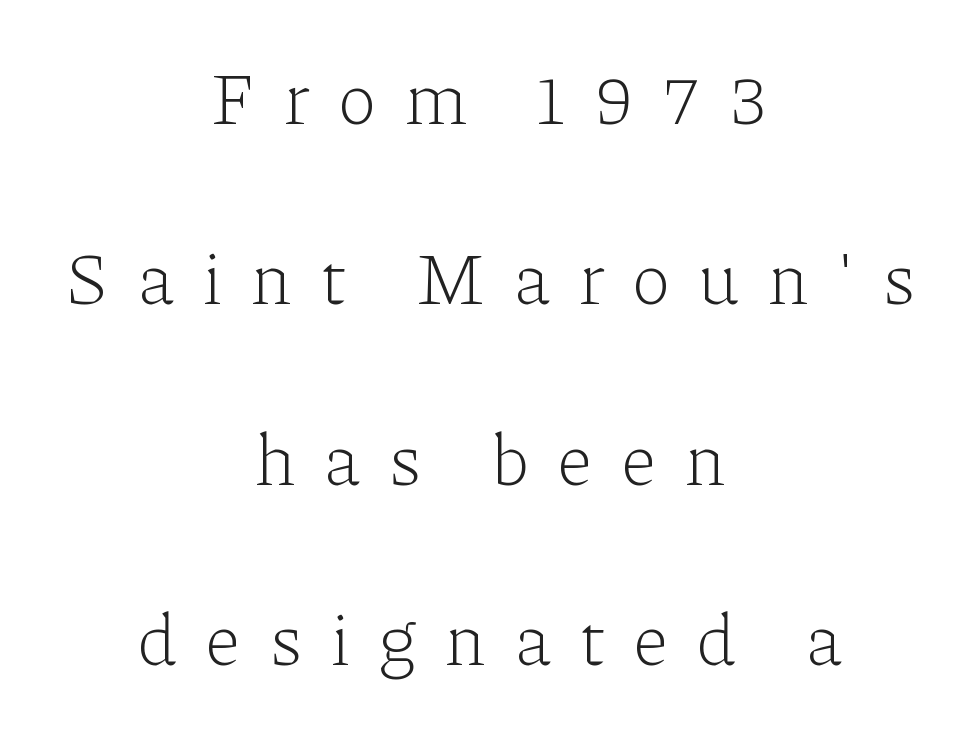
{"serif": "yes", "italic": "no", "bold": "no", "weight": "light", "width": "normal", "stroke_contrast": "low", "x_height": "medium", "monospaced": "no", "underline": "no", "align": "center", "line_spacing": "loose", "line_spacing_ratio": 2.47, "letter_spacing": "wide", "letter_spacing_em": 0.4, "glyph_px": 73}
